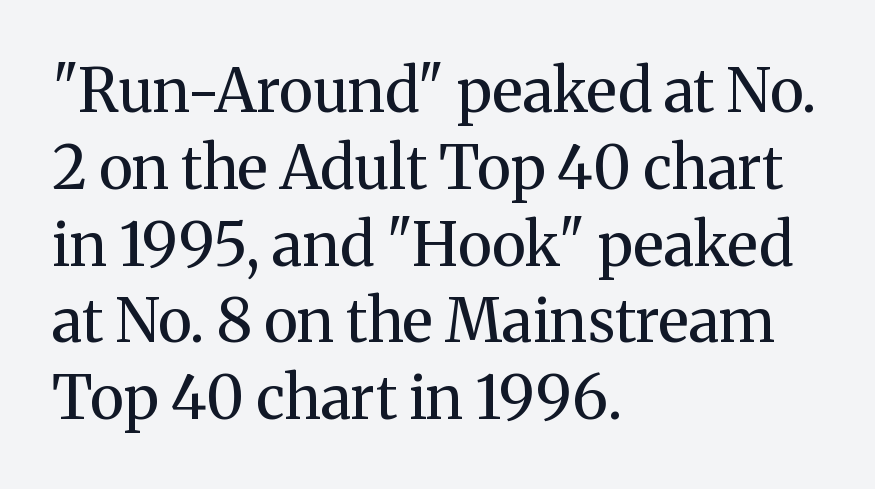
{"serif": "yes", "italic": "no", "bold": "no", "weight": "regular", "width": "normal", "stroke_contrast": "medium", "x_height": "medium", "monospaced": "no", "underline": "no", "align": "left", "line_spacing": "normal", "line_spacing_ratio": 1.28, "letter_spacing": "normal", "letter_spacing_em": 0.0, "glyph_px": 60}
